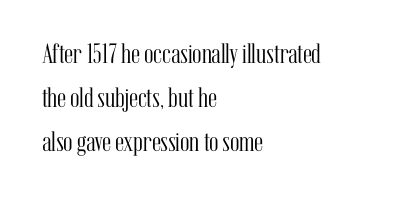
The image shows 28 px light, condensed serif type, upright; set left-aligned, normal line spacing (1.58x), normal letter spacing, not underlined; medium stroke contrast and a medium x-height.
